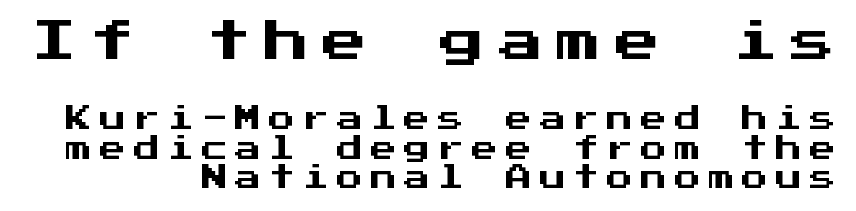
Q: Is the text italic (slanted)? A: No, it is upright.
Q: Is the typeface a serif or a sans-serif typeface? A: Sans-serif.
Q: Is the text underlined? A: No.
Q: How is the paragraph aligned? A: Right-aligned.
Q: Is the spacing between letters normal or unusually wide? A: Unusually wide.
Q: Is the spacing between lines tight, normal or loose? A: Tight.
Q: Which block of text is set in a larger size, the first (top) or the second (bottom)? A: The first (top) one.
Q: Width (condensed, normal, or wide)? A: Normal.
Q: Stroke contrast? A: Medium.
Q: x-height? A: Medium.
Q: Monospaced? A: Yes.
